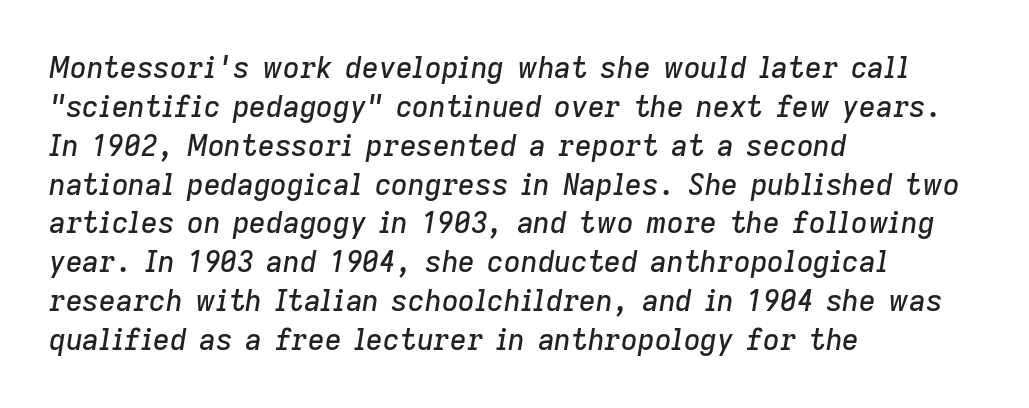
{"italic": "yes", "lean": "right", "slant_degrees": 9, "width": "normal", "stroke_contrast": "low", "x_height": "medium", "monospaced": "no", "underline": "no", "align": "left", "line_spacing": "normal", "line_spacing_ratio": 1.34, "letter_spacing": "normal", "letter_spacing_em": 0.0, "glyph_px": 29}
